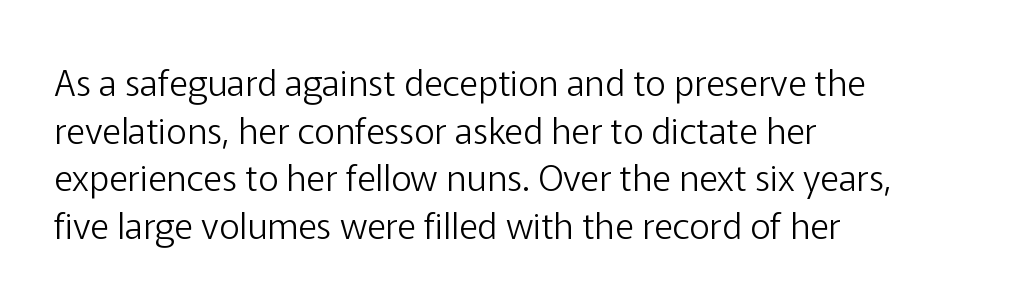
Stroke terminals: plain, sans-serif. A typesetter would call this proportional, since set widths differ per character. Nothing unusual about the tracking: characters are spaced as the font intends. The passage shown is not underscored anywhere. Each stroke keeps to a modest, everyday thickness or less.
